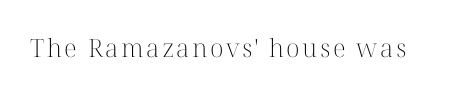
The type sits square on the baseline with zero lean. The strip under each line holds only bare page. Stroke thickness stays within the range of a standard reading face or lighter.
